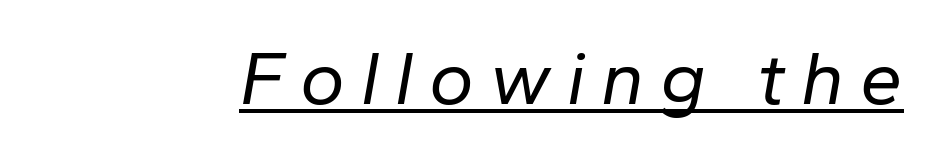
The image shows 76 px regular-weight type, italic (leaning right); set unusually wide letter spacing (+0.21 em), underlined; low stroke contrast and a medium x-height.
